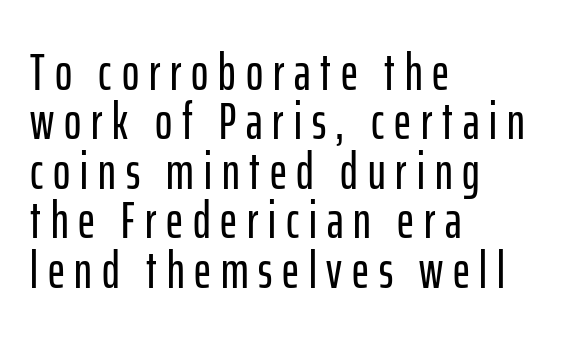
The image shows 52 px condensed sans-serif type, upright; set left-aligned, tight line spacing (0.95x), not underlined; low stroke contrast and a medium x-height.
